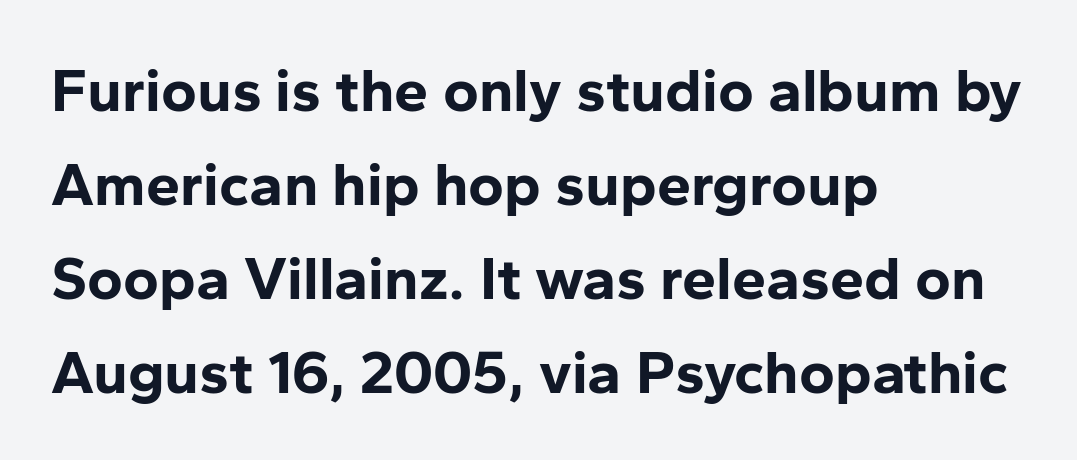
Q: Is the text bold? A: Yes.
Q: Is the text italic (slanted)? A: No, it is upright.
Q: Is the typeface a serif or a sans-serif typeface? A: Sans-serif.
Q: Is the text underlined? A: No.
Q: How is the paragraph aligned? A: Left-aligned.
Q: Is the spacing between letters normal or unusually wide? A: Normal.
Q: Is the spacing between lines tight, normal or loose? A: Normal.
Q: Width (condensed, normal, or wide)? A: Normal.
Q: Stroke contrast? A: Low.
Q: x-height? A: Medium.
Q: Monospaced? A: No.
